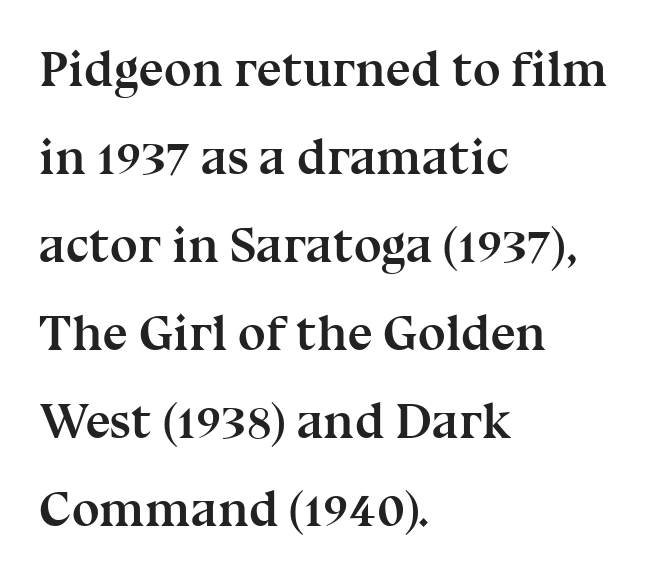
The image shows 50 px semibold serif type, upright; set left-aligned, line spacing 1.76x, normal letter spacing, not underlined; medium stroke contrast and a medium x-height.
